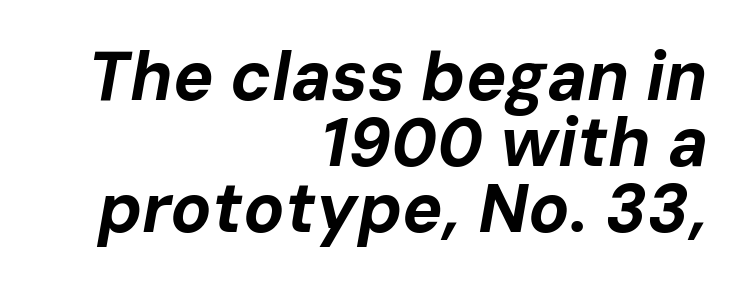
Visually the block forms a straight wall on the right and a jagged coastline on the left. The characters look thick and weighty, a clear bold. Notice how descenders almost collide with the ascenders below — that's tight leading. This rendering leaves character spacing at its baseline value.
